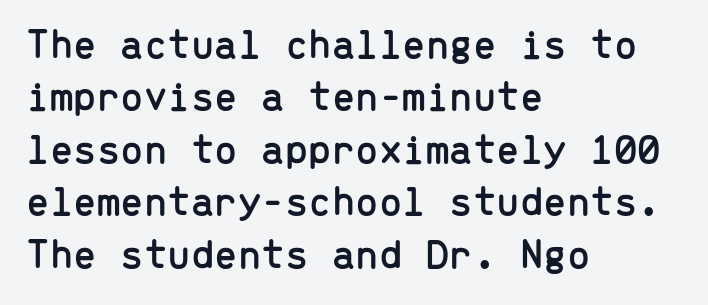
{"serif": "no", "italic": "no", "width": "normal", "stroke_contrast": "low", "x_height": "medium", "monospaced": "yes", "underline": "no", "align": "left", "line_spacing": "normal", "line_spacing_ratio": 1.25, "letter_spacing": "normal", "letter_spacing_em": 0.0, "glyph_px": 42}
